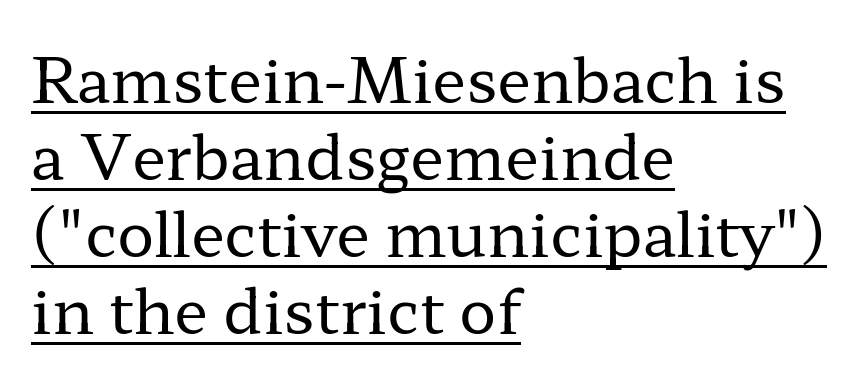
The image shows 62 px regular-weight, wide serif type, upright; set left-aligned, line spacing 1.24x, normal letter spacing, underlined; low stroke contrast and a medium x-height.
